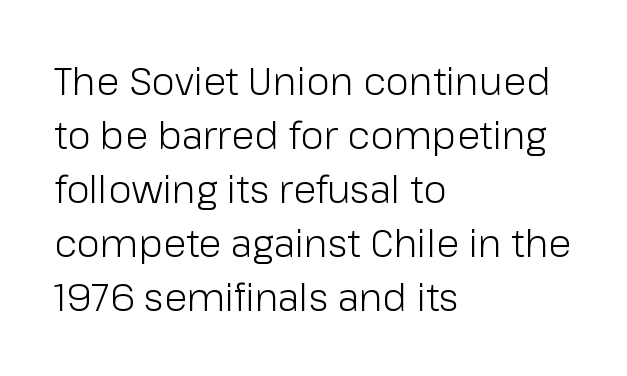
{"serif": "no", "italic": "no", "bold": "no", "weight": "light", "width": "normal", "stroke_contrast": "low", "x_height": "medium", "monospaced": "no", "underline": "no", "align": "left", "line_spacing": "normal", "line_spacing_ratio": 1.42, "letter_spacing": "normal", "letter_spacing_em": 0.0, "glyph_px": 38}
